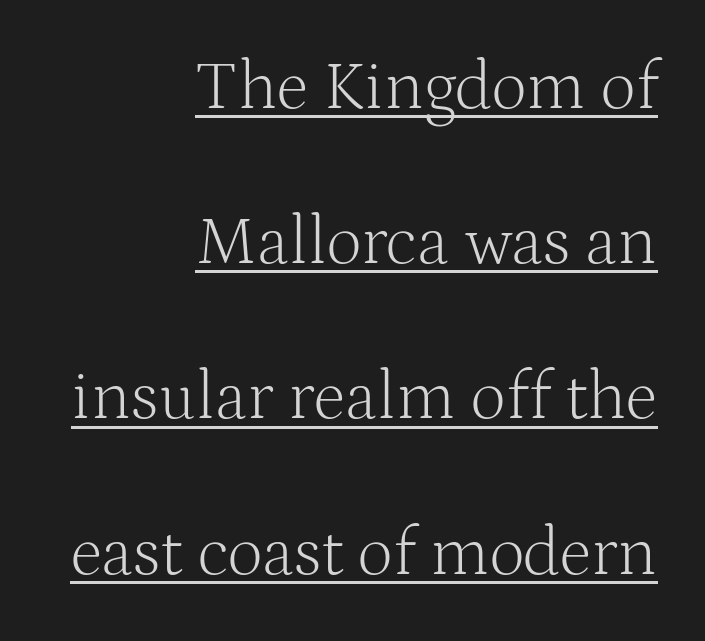
No letter is thick-stroked: the sample isn't bold. When letters stand straight like this, we call the style roman or upright. The face used here is proportionally spaced, like ordinary book or web type. How would I describe the line gaps? Wide and relaxed.
